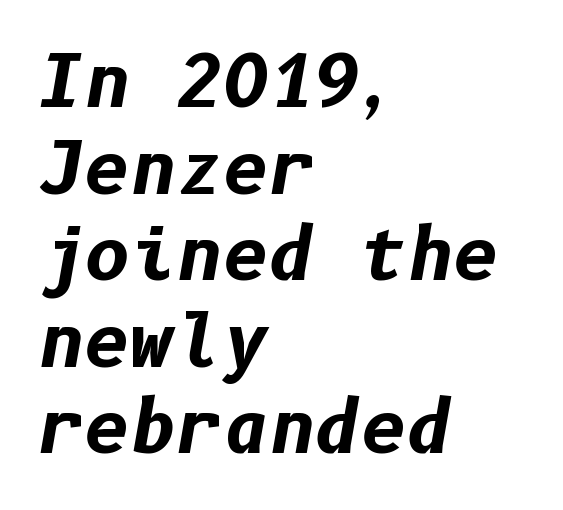
{"italic": "yes", "lean": "right", "slant_degrees": 10, "bold": "yes", "weight": "bold", "width": "normal", "stroke_contrast": "low", "x_height": "medium", "underline": "no", "align": "left", "line_spacing_ratio": 1.22, "letter_spacing": "normal", "letter_spacing_em": 0.0, "glyph_px": 71}
